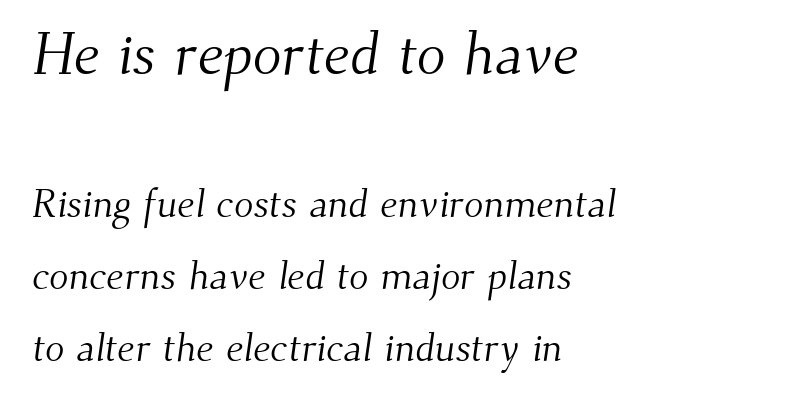
Is this a fixed-width face? No — the glyphs have proportional, varying widths. The first block has been scaled up relative to the second. The strokes are not fattened; the text isn't bold. Type style note: has serifs. Underline: absent.
